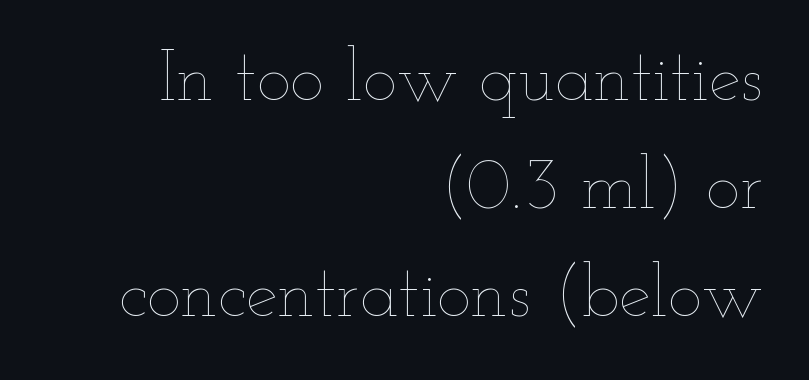
One glance says typical: line gaps are just what's usual. These lines stack with their right ends in a neat column. Short note: letters normally spaced. These lines are rendered in a variable-pitch font. Glance below the letters and you will spot only blank space. A roman cut, with each character standing at attention.
